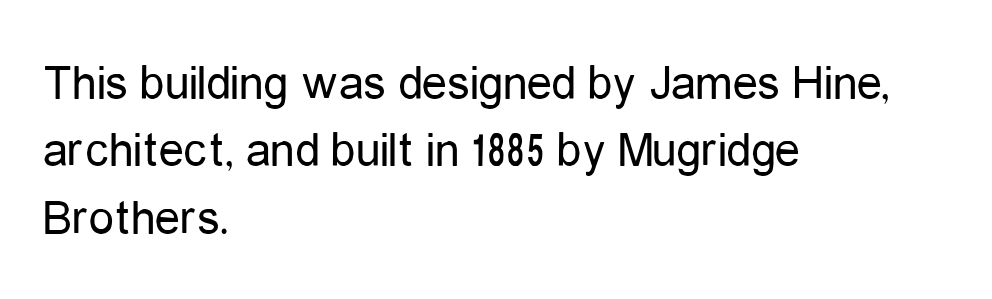
How are the letters spaced? Ordinarily, with no added tracking. Characters remain perfectly vertical along every line. Do the characters align in a grid? No, the font is proportional. The line-height multiplier appears to be the usual default.
